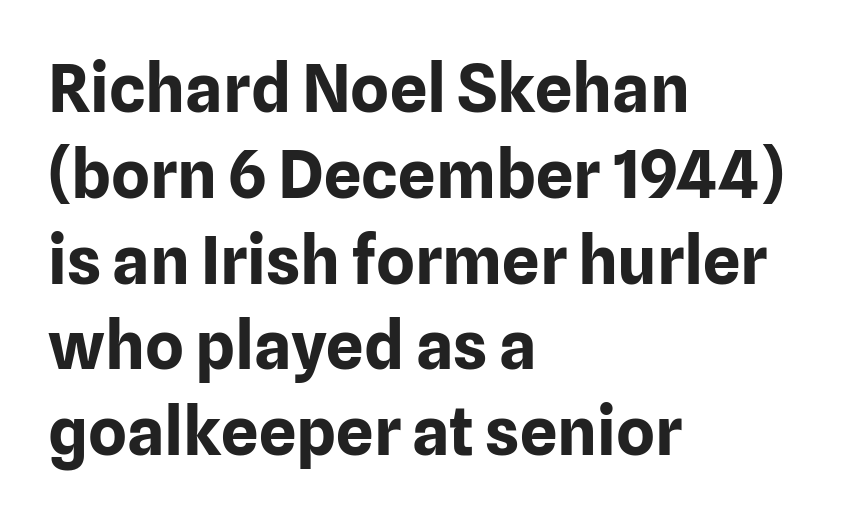
The image shows 66 px bold sans-serif type, upright; set left-aligned, normal line spacing (1.3x), normal letter spacing, not underlined; low stroke contrast and a medium x-height.
